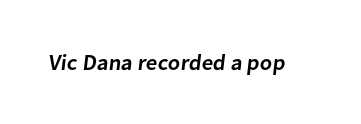
The image shows 22 px text type; set normal letter spacing, not underlined.
